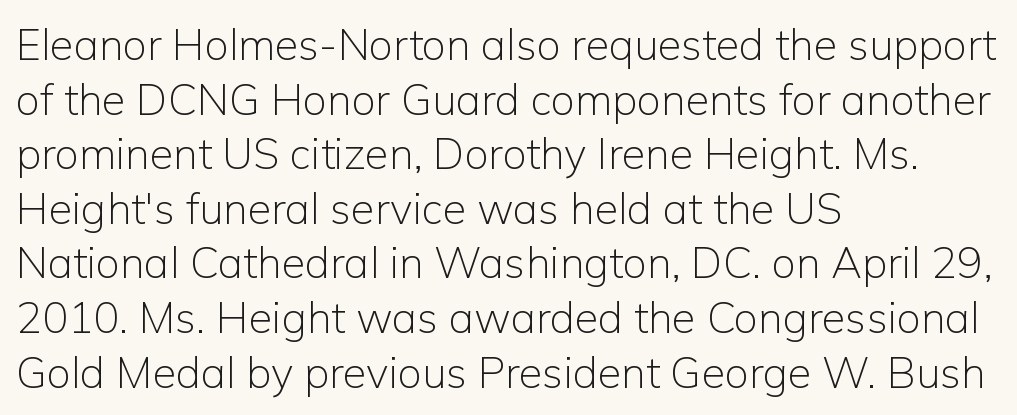
A classic flush-left, rag-right setting is used for this passage. Underline: absent. Stem width sits at or under what a default text font uses. Each letter keeps its own natural width here, so spacing adapts to shape. Serifs: no, the terminals of the letterforms are clean. One glance says typical: line gaps are just what's usual.
